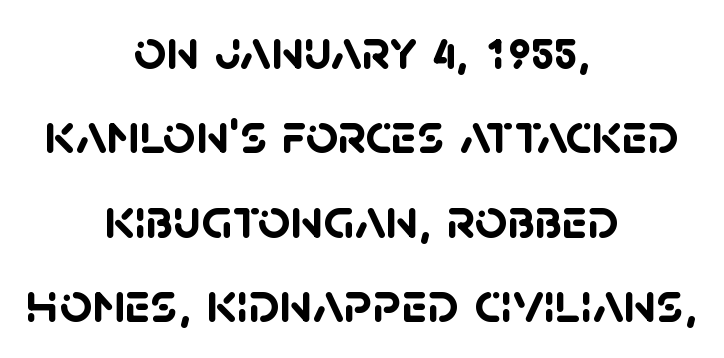
The image shows 57 px semibold sans-serif type; set centered, normal line spacing (1.48x), normal letter spacing, not underlined; low stroke contrast and a large x-height.
